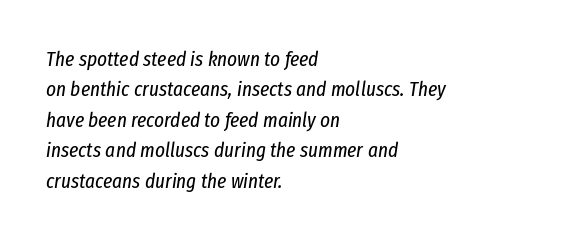
{"italic": "yes", "lean": "right", "slant_degrees": 8, "bold": "no", "underline": "no", "align": "left", "line_spacing": "normal", "line_spacing_ratio": 1.45, "letter_spacing": "normal", "letter_spacing_em": 0.0, "glyph_px": 21}
